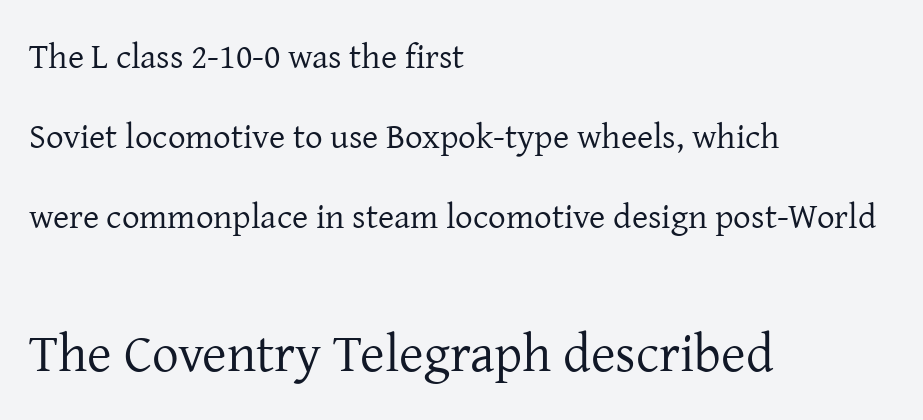
The letters look calm and open, with moderate or lighter stems. The line texture is even and compact thanks to regular tracking. This sample uses a serif face. The passage shown stacks its lines with a broad gap.
